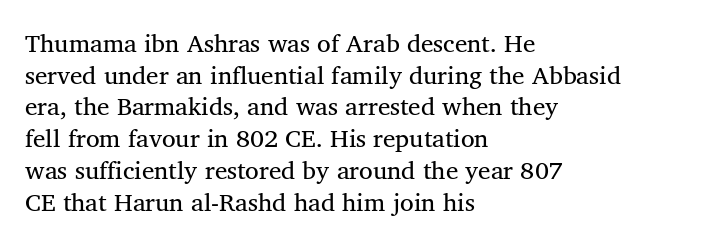
A quiet, ordinary-to-light weight characterises the typeface. Decoration check: the copy has no underline. What stands out about the letter spacing? Nothing — it is the standard amount. Every row of glyphs begins at an identical x-position on the left. Leading matches the norm, producing a regular column.
